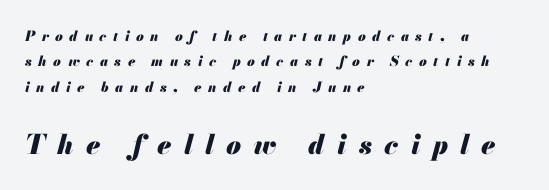
The image shows 27 px bold type, italic (leaning right); set left-aligned, line spacing 1.81x, unusually wide letter spacing (+0.46 em), not underlined; the second (bottom) block is 1.93x larger.
